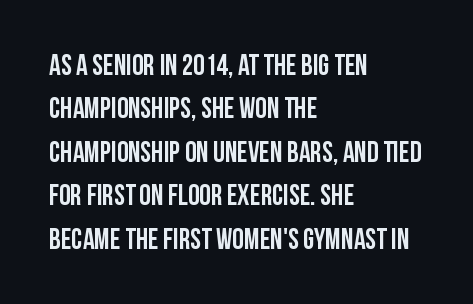
Q: Is the text italic (slanted)? A: No, it is upright.
Q: Is the typeface a serif or a sans-serif typeface? A: Sans-serif.
Q: Is the text underlined? A: No.
Q: How is the paragraph aligned? A: Left-aligned.
Q: Is the spacing between letters normal or unusually wide? A: Normal.
Q: Is the spacing between lines tight, normal or loose? A: Normal.
Q: Width (condensed, normal, or wide)? A: Condensed.
Q: Stroke contrast? A: Low.
Q: x-height? A: Large.
Q: Monospaced? A: No.
